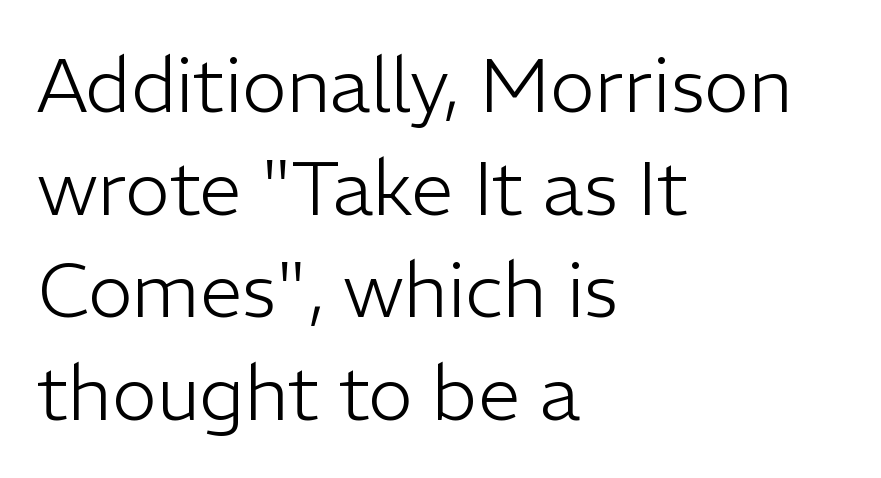
Q: Is the text bold? A: No.
Q: Is the text italic (slanted)? A: No, it is upright.
Q: Is the typeface a serif or a sans-serif typeface? A: Sans-serif.
Q: Is the text underlined? A: No.
Q: How is the paragraph aligned? A: Left-aligned.
Q: Is the spacing between letters normal or unusually wide? A: Normal.
Q: Is the spacing between lines tight, normal or loose? A: Normal.
Q: Width (condensed, normal, or wide)? A: Normal.
Q: Stroke contrast? A: Low.
Q: x-height? A: Medium.
Q: Monospaced? A: No.
